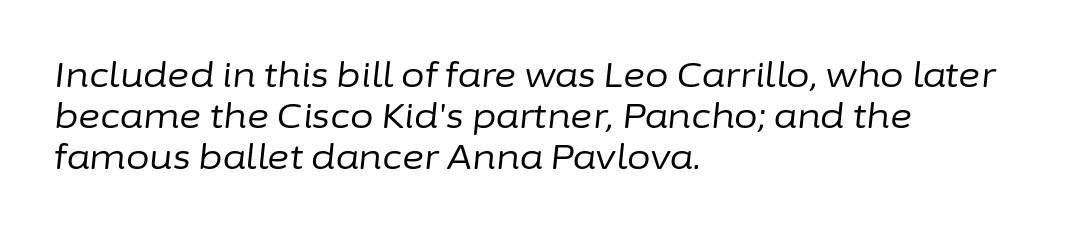
Compared with a typical body face, this is equally light or lighter still. Caption: multi-line text, flush left, ragged right. The rendering uses natural spacing where letterforms have individual widths. This is oblique type, the kind used for emphasis or titles. Words float on clear page, feet unadorned.
